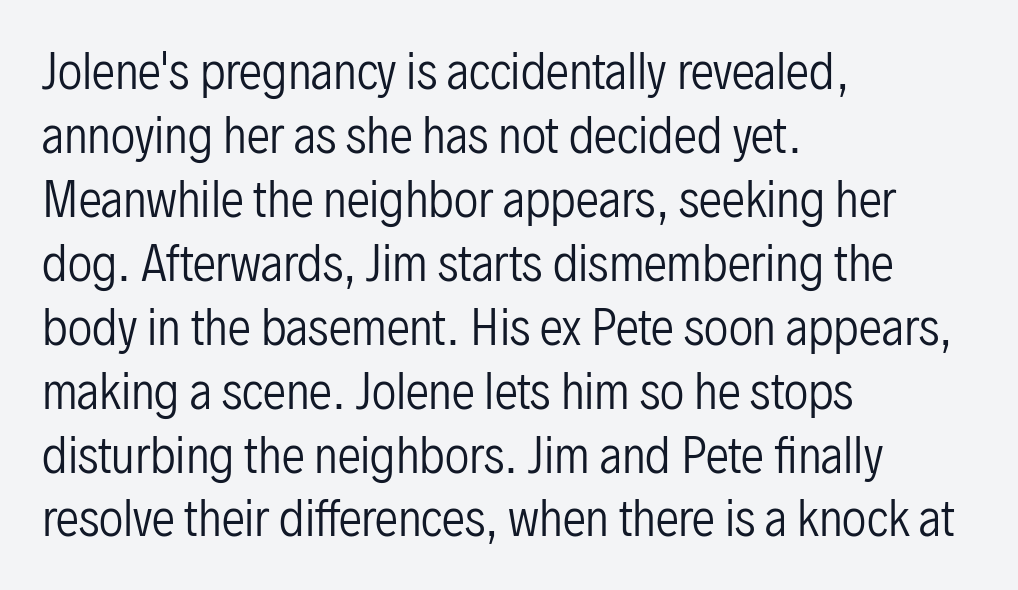
{"serif": "no", "italic": "no", "bold": "no", "weight": "regular", "width": "condensed", "stroke_contrast": "low", "x_height": "medium", "monospaced": "no", "underline": "no", "align": "left", "line_spacing": "normal", "line_spacing_ratio": 1.36, "letter_spacing": "normal", "letter_spacing_em": 0.0, "glyph_px": 47}
